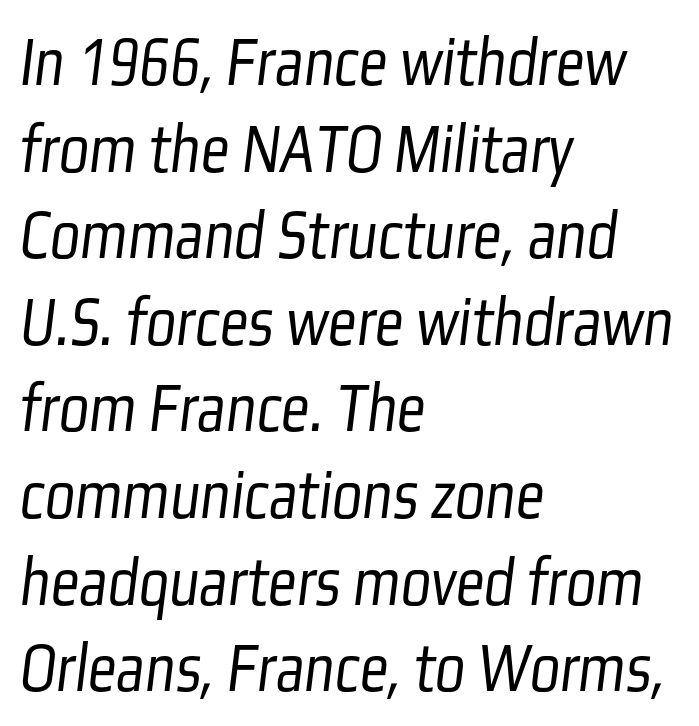
The image shows 71 px light, condensed sans-serif type; set left-aligned, line spacing 1.22x, normal letter spacing, not underlined; low stroke contrast and a medium x-height.
